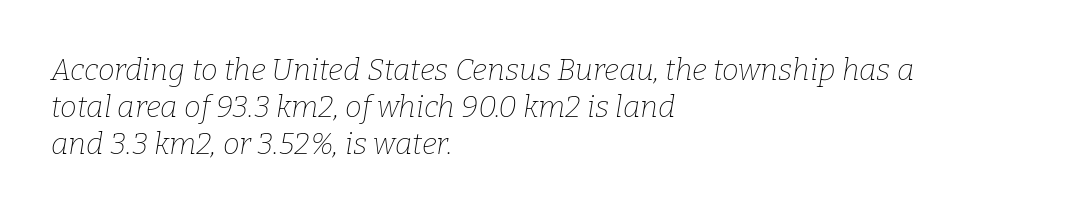
{"serif": "yes", "italic": "yes", "lean": "right", "slant_degrees": 9, "bold": "no", "weight": "thin", "width": "normal", "stroke_contrast": "low", "x_height": "medium", "monospaced": "no", "underline": "no", "align": "left", "line_spacing_ratio": 1.23, "letter_spacing": "normal", "letter_spacing_em": 0.0, "glyph_px": 30}
